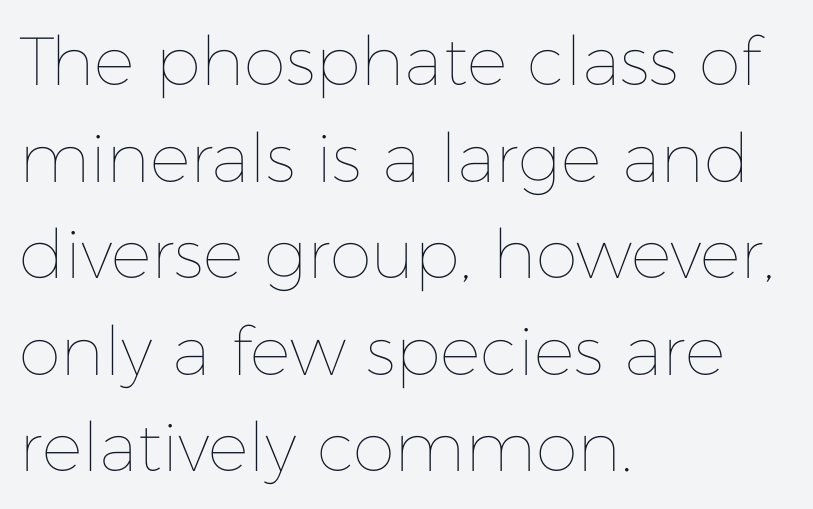
Q: Is the text bold? A: No.
Q: Is the text italic (slanted)? A: No, it is upright.
Q: Is the text underlined? A: No.
Q: How is the paragraph aligned? A: Left-aligned.
Q: Is the spacing between letters normal or unusually wide? A: Normal.
Q: Is the spacing between lines tight, normal or loose? A: Normal.
Q: Width (condensed, normal, or wide)? A: Normal.
Q: Stroke contrast? A: Low.
Q: x-height? A: Medium.
Q: Monospaced? A: No.
